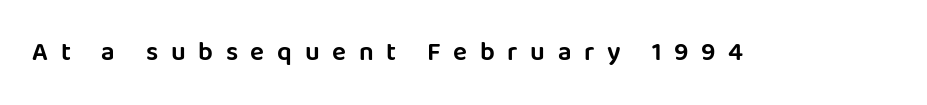
Q: Is the text italic (slanted)? A: No, it is upright.
Q: Is the text underlined? A: No.
Q: Is the spacing between letters normal or unusually wide? A: Unusually wide.
